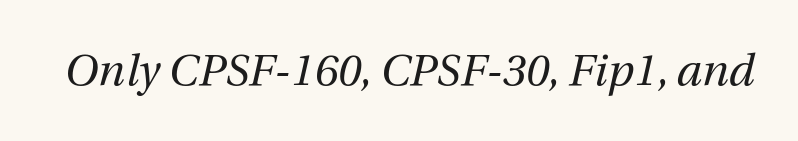
Q: Is the text bold? A: No.
Q: Is the text italic (slanted)? A: Yes, it leans right by about 12 degrees.
Q: Is the text underlined? A: No.
Q: Is the spacing between letters normal or unusually wide? A: Normal.
Q: Width (condensed, normal, or wide)? A: Normal.
Q: Stroke contrast? A: Medium.
Q: x-height? A: Medium.
Q: Monospaced? A: No.
